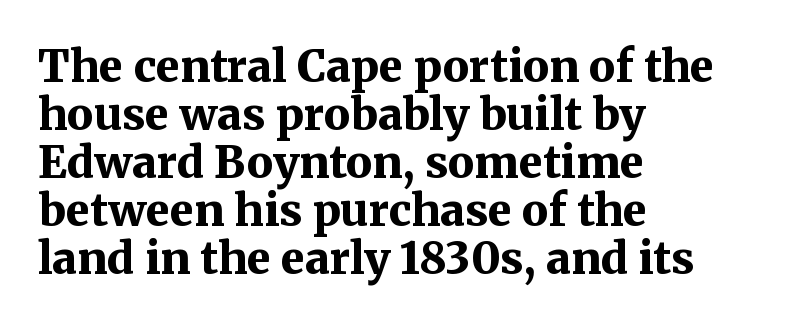
The image shows 44 px bold serif type, upright; set left-aligned, tight line spacing (1.09x), normal letter spacing, not underlined; medium stroke contrast and a medium x-height.
